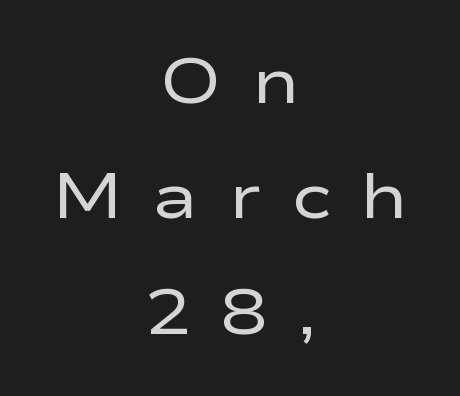
Q: Is the text bold? A: No.
Q: Is the text italic (slanted)? A: No, it is upright.
Q: Is the typeface a serif or a sans-serif typeface? A: Sans-serif.
Q: Is the text underlined? A: No.
Q: How is the paragraph aligned? A: Centered.
Q: Is the spacing between letters normal or unusually wide? A: Unusually wide.
Q: Width (condensed, normal, or wide)? A: Wide.
Q: Stroke contrast? A: Low.
Q: x-height? A: Medium.
Q: Monospaced? A: No.
